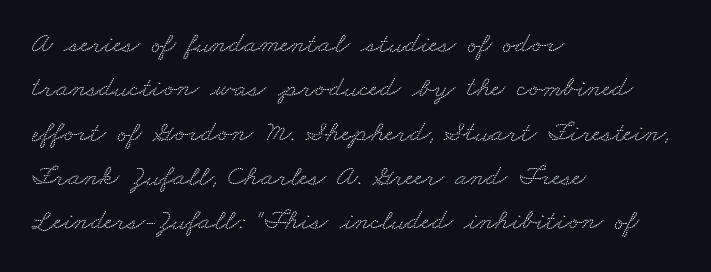
The type family on display is of the serif kind. Nobody touched the tracking dial on this one. Varying glyph widths throughout — classic text-font behaviour. These lines are set flush left with a ragged right edge. The space directly below the letters is spotless.
